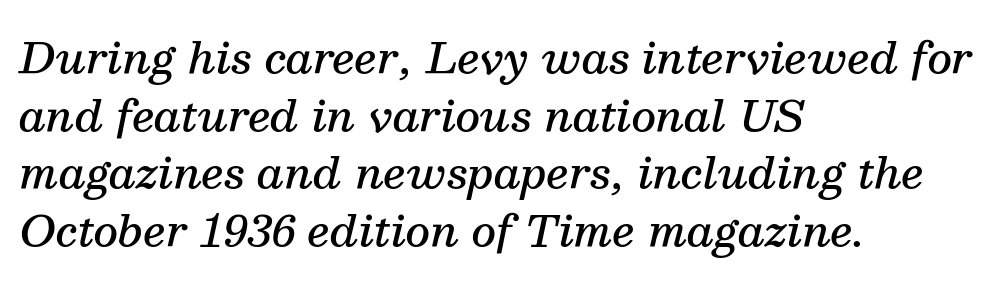
Q: Is the text bold? A: Semi-bold.
Q: Is the text italic (slanted)? A: Yes, it leans right by about 13 degrees.
Q: Is the typeface a serif or a sans-serif typeface? A: Serif.
Q: Is the text underlined? A: No.
Q: How is the paragraph aligned? A: Left-aligned.
Q: Is the spacing between letters normal or unusually wide? A: Normal.
Q: Is the spacing between lines tight, normal or loose? A: Normal.
Q: Width (condensed, normal, or wide)? A: Normal.
Q: Stroke contrast? A: Medium.
Q: x-height? A: Medium.
Q: Monospaced? A: No.
